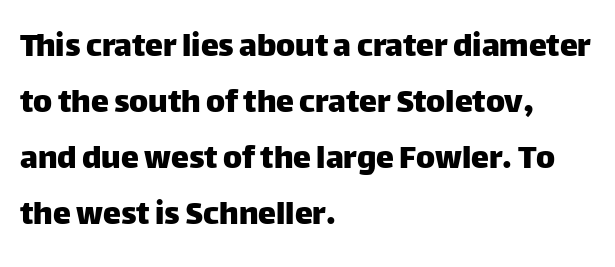
{"serif": "no", "italic": "no", "width": "normal", "stroke_contrast": "low", "x_height": "large", "monospaced": "no", "underline": "no", "align": "left", "line_spacing": "normal", "line_spacing_ratio": 1.56, "letter_spacing": "normal", "letter_spacing_em": 0.0, "glyph_px": 36}
